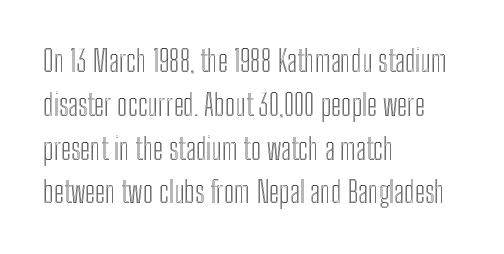
Q: Is the text italic (slanted)? A: No, it is upright.
Q: Is the text underlined? A: No.
Q: How is the paragraph aligned? A: Left-aligned.
Q: Is the spacing between letters normal or unusually wide? A: Normal.
Q: Is the spacing between lines tight, normal or loose? A: Normal.
Q: Width (condensed, normal, or wide)? A: Condensed.
Q: x-height? A: Medium.
Q: Monospaced? A: No.
